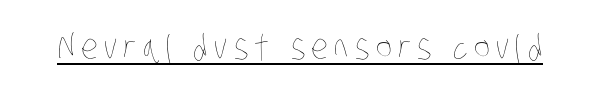
Q: Is the text bold? A: No.
Q: Is the text underlined? A: Yes.
Q: Width (condensed, normal, or wide)? A: Condensed.
Q: Stroke contrast? A: Low.
Q: x-height? A: Large.
Q: Monospaced? A: No.
